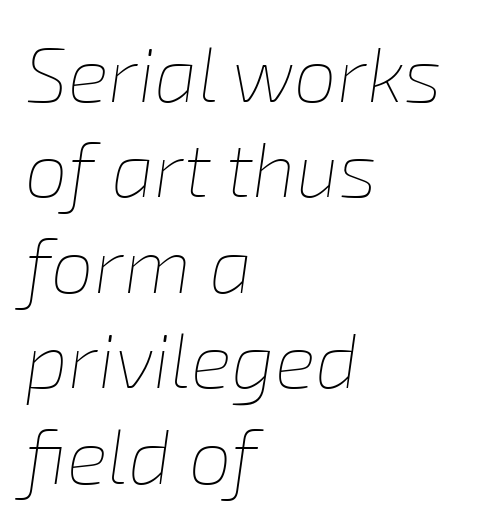
Q: Is the text bold? A: No.
Q: Is the text italic (slanted)? A: Yes, it leans right by about 8 degrees.
Q: Is the text underlined? A: No.
Q: How is the paragraph aligned? A: Left-aligned.
Q: Is the spacing between letters normal or unusually wide? A: Normal.
Q: Width (condensed, normal, or wide)? A: Normal.
Q: Stroke contrast? A: Low.
Q: x-height? A: Medium.
Q: Monospaced? A: No.
